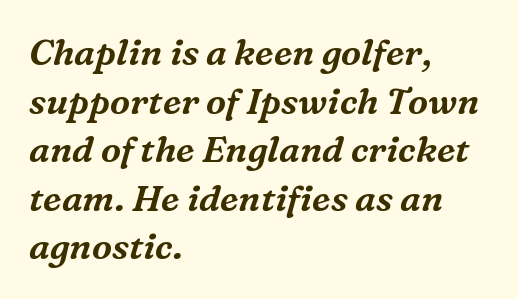
The image shows 36 px serif type, italic (leaning right); set left-aligned, normal line spacing (1.35x), normal letter spacing, not underlined; medium stroke contrast and a medium x-height.
